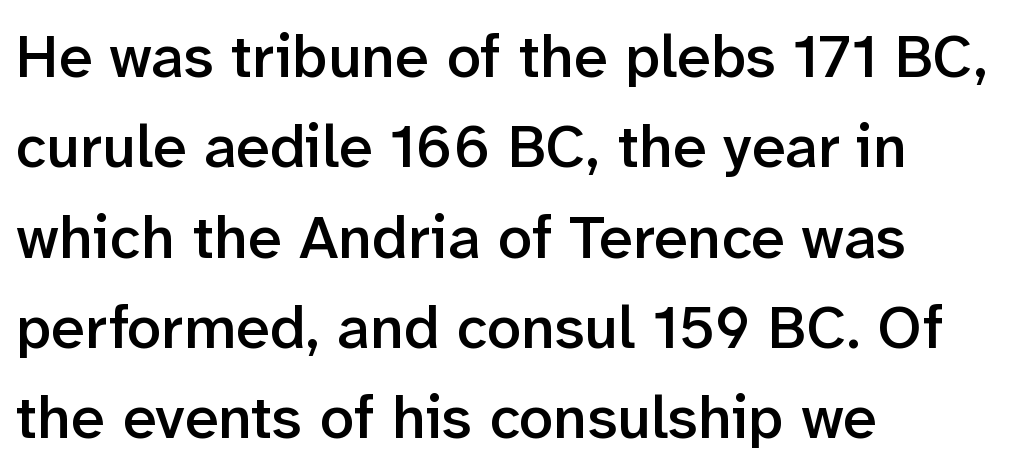
The image shows 61 px semibold sans-serif type, upright; set left-aligned, normal line spacing (1.48x), normal letter spacing, not underlined; low stroke contrast and a medium x-height.
